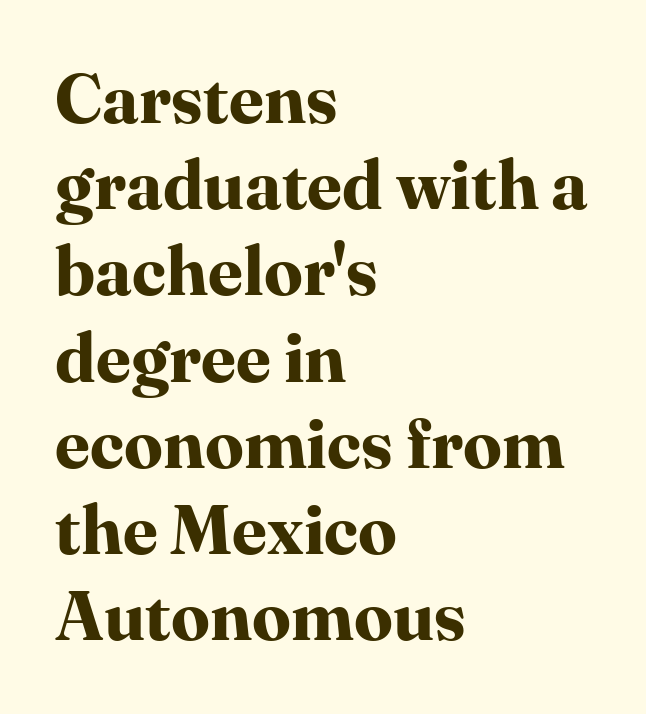
The image shows 69 px bold serif type, upright; set left-aligned, normal line spacing (1.25x), normal letter spacing, not underlined; high stroke contrast and a medium x-height.
